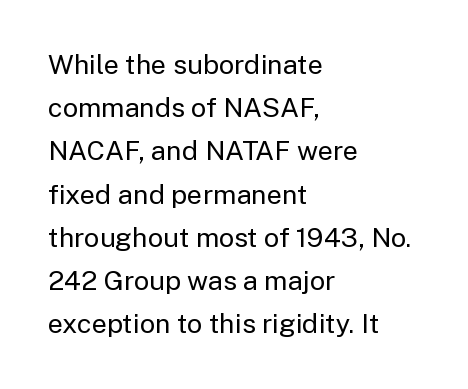
Q: Is the text bold? A: No.
Q: Is the text italic (slanted)? A: No, it is upright.
Q: Is the text underlined? A: No.
Q: How is the paragraph aligned? A: Left-aligned.
Q: Is the spacing between letters normal or unusually wide? A: Normal.
Q: Is the spacing between lines tight, normal or loose? A: Normal.
